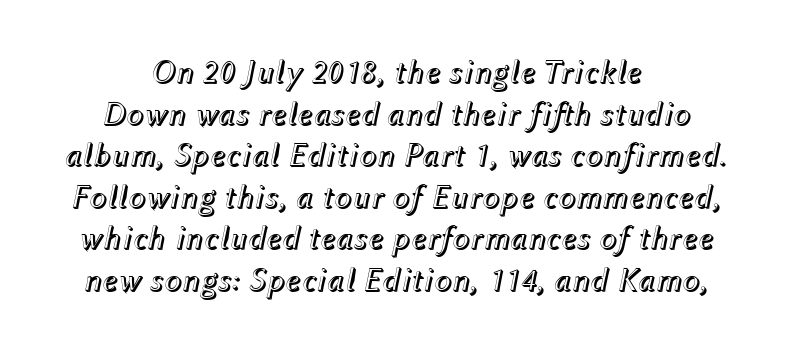
Q: Is the text italic (slanted)? A: Yes, it leans right by about 12 degrees.
Q: Is the text underlined? A: No.
Q: How is the paragraph aligned? A: Centered.
Q: Is the spacing between letters normal or unusually wide? A: Normal.
Q: Is the spacing between lines tight, normal or loose? A: Normal.
Q: Width (condensed, normal, or wide)? A: Normal.
Q: x-height? A: Medium.
Q: Monospaced? A: No.
